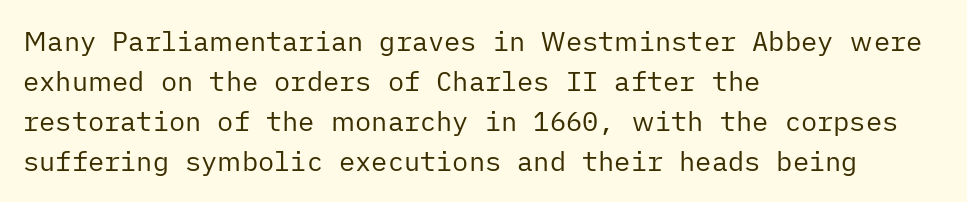
{"italic": "no", "bold": "no", "underline": "no", "align": "left", "line_spacing": "normal", "line_spacing_ratio": 1.48, "letter_spacing": "normal", "letter_spacing_em": 0.0, "glyph_px": 27}
